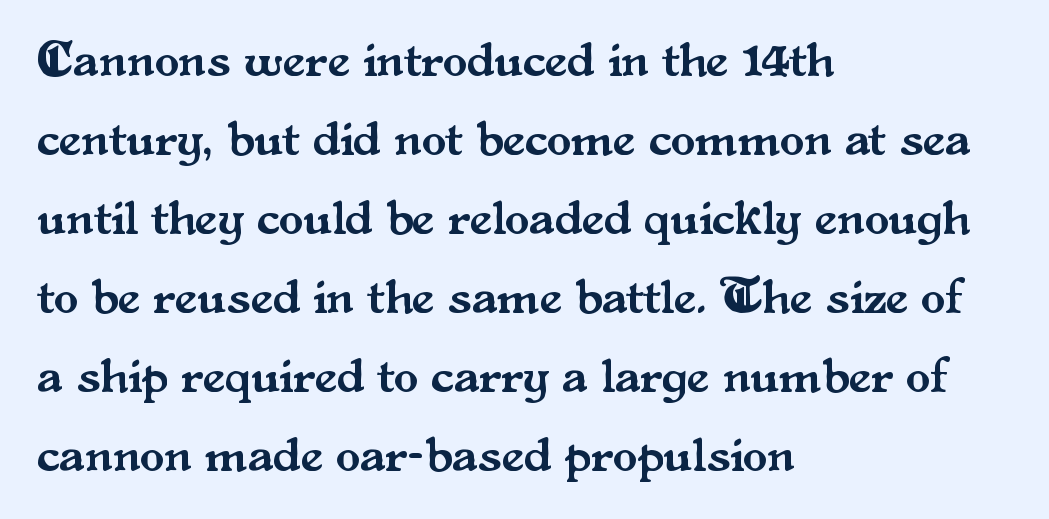
Alignment: flush left. Notice how the stems are strictly vertical — no italics here. Honestly, the row spacing looks completely unremarkable. The foot of each line stays bare and open.
